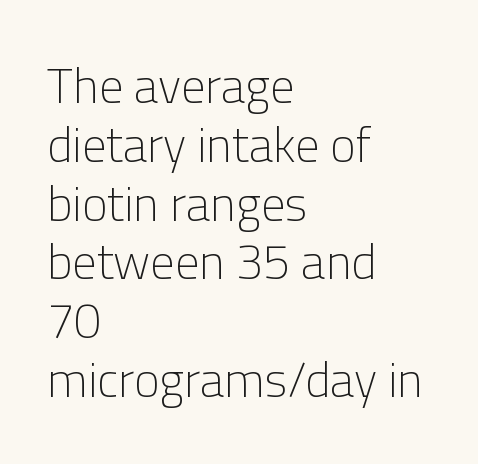
Q: Is the text bold? A: No.
Q: Is the text italic (slanted)? A: No, it is upright.
Q: Is the typeface a serif or a sans-serif typeface? A: Sans-serif.
Q: Is the text underlined? A: No.
Q: How is the paragraph aligned? A: Left-aligned.
Q: Is the spacing between letters normal or unusually wide? A: Normal.
Q: Width (condensed, normal, or wide)? A: Normal.
Q: Stroke contrast? A: Low.
Q: x-height? A: Medium.
Q: Monospaced? A: No.
